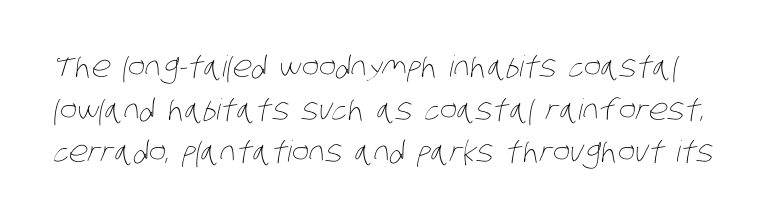
The image shows 29 px thin, condensed type; set normal line spacing (1.47x), normal letter spacing, not underlined; low stroke contrast and a large x-height.
